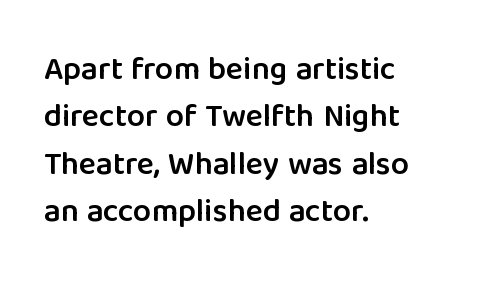
Think of a printed novel: that variable character pitch is what you see here. The space between consecutive lines is moderate. Moderately thickened strokes mark this as semibold type. The compositor pushed each line to the left boundary. Here the glyphs are tracked normally, forming tight word shapes.
